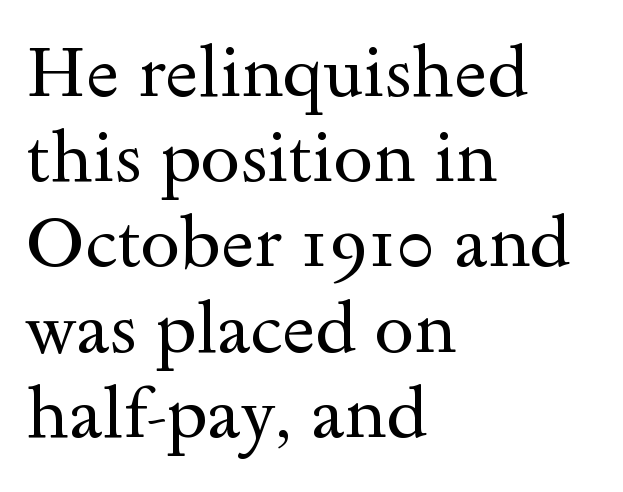
The image shows 71 px regular-weight, wide serif type, upright; set left-aligned, line spacing 1.2x, normal letter spacing, not underlined; a small x-height.
